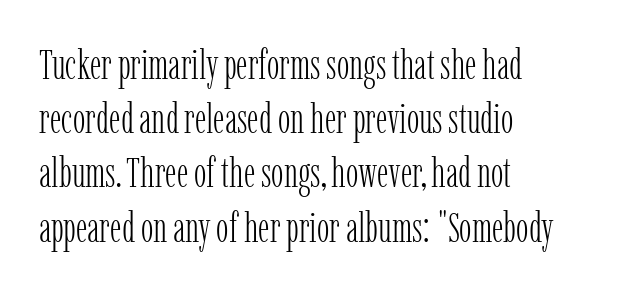
This sample is left-justified, so line endings fall wherever the words run out. Weight class: somewhere from thin through regular. Honestly, the row spacing looks completely unremarkable. Tracking value appears to be zero — textbook default spacing. A typesetter would mark this as roman, not italic.
